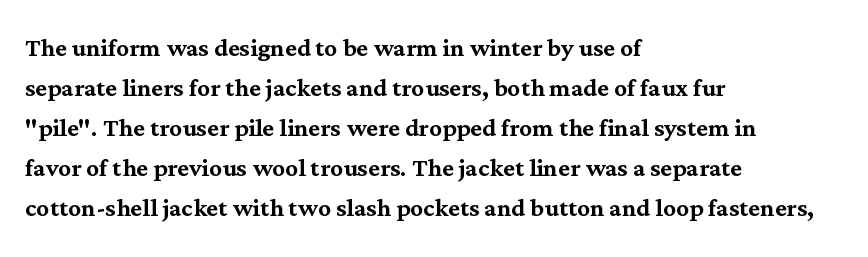
No word sits above an underline. The setting favours the left margin, as ordinary paragraphs usually do. Spacing verdict: proportional, widths tailored to each character. Upright lettering throughout.
